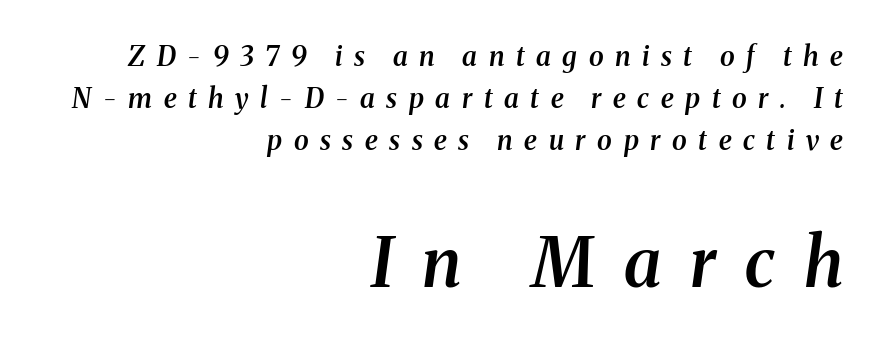
{"serif": "yes", "italic": "yes", "lean": "right", "slant_degrees": 8, "bold": "semi", "weight": "semibold", "width": "normal", "stroke_contrast": "medium", "x_height": "medium", "monospaced": "no", "underline": "no", "align": "right", "line_spacing": "normal", "line_spacing_ratio": 1.56, "letter_spacing": "wide", "letter_spacing_em": 0.43, "larger_block": "second", "size_ratio": 2.52, "glyph_px": 68}
